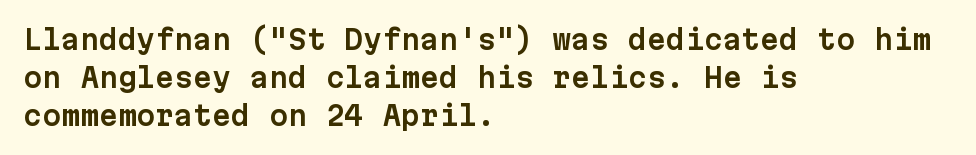
The image shows 27 px text type, upright; set left-aligned, normal line spacing (1.4x), normal letter spacing, not underlined.
